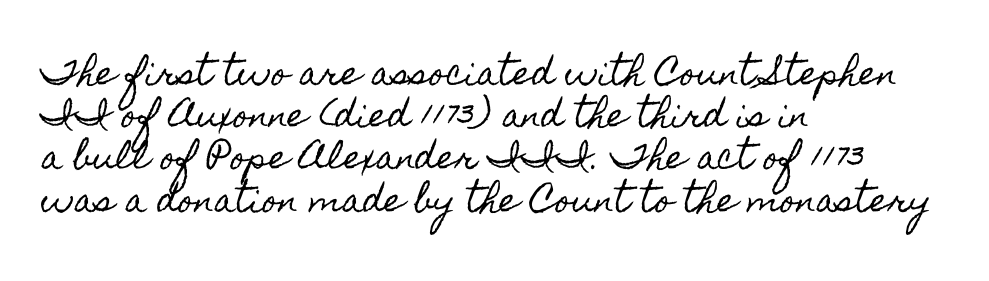
{"width": "condensed", "x_height": "small", "monospaced": "no", "underline": "no", "align": "left", "line_spacing": "normal", "line_spacing_ratio": 1.32, "letter_spacing": "normal", "letter_spacing_em": 0.0, "glyph_px": 32}
